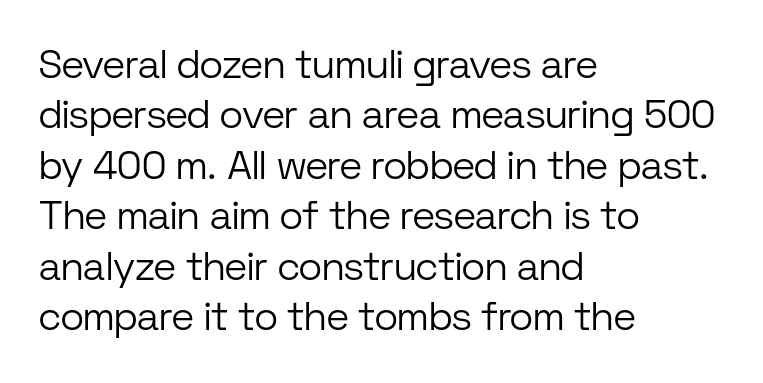
Q: Is the text bold? A: No.
Q: Is the text italic (slanted)? A: No, it is upright.
Q: Is the typeface a serif or a sans-serif typeface? A: Sans-serif.
Q: Is the text underlined? A: No.
Q: How is the paragraph aligned? A: Left-aligned.
Q: Is the spacing between letters normal or unusually wide? A: Normal.
Q: Is the spacing between lines tight, normal or loose? A: Normal.
Q: Width (condensed, normal, or wide)? A: Normal.
Q: Stroke contrast? A: Low.
Q: x-height? A: Medium.
Q: Monospaced? A: No.
